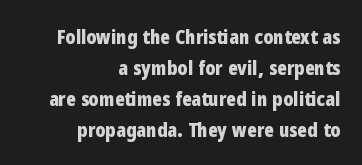
The image shows 20 px bold type, upright; set right-aligned, normal line spacing (1.55x), normal letter spacing, not underlined.
